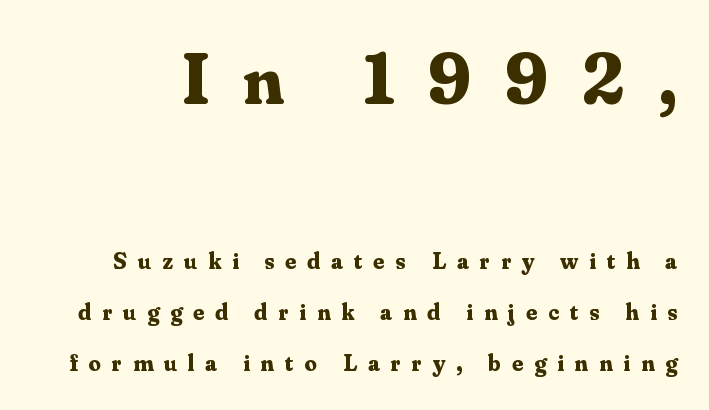
Size contrast runs from large at the top to small at the bottom. Varying glyph widths throughout — classic text-font behaviour. Caption: bold face, heavy strokes. The rendering inserts visible extra space after every character. This is roman type, the default non-slanted kind.
